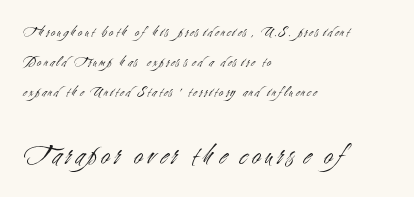
Notice the wide empty band between every row — that's loose leading. Descenders hang freely into open space. Type size steps up from the first block to the second. No chunkiness to these letters — they're not bold. The ragged edge is on the right, which tells us the setting is flush left.
